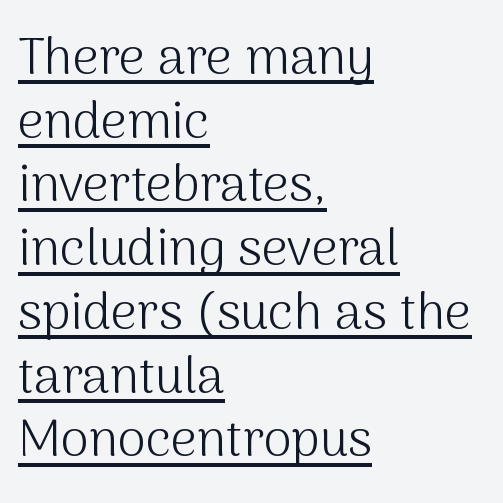
The characters display no serif detailing; their extremities are plain. The strokes are not fattened; the text isn't bold. If you drew a ruler down the left edge, every line would touch it. The line-height multiplier appears to be the usual default. Between one letter and the next there's only the usual sliver of space. You can see a thin bar hugging the bottom of the glyphs.
